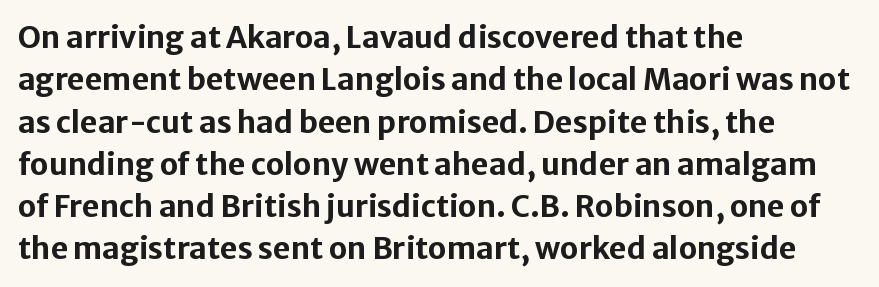
The image shows 30 px bold sans-serif type, upright; set left-aligned, normal line spacing (1.41x), normal letter spacing, not underlined; low stroke contrast and a medium x-height.
